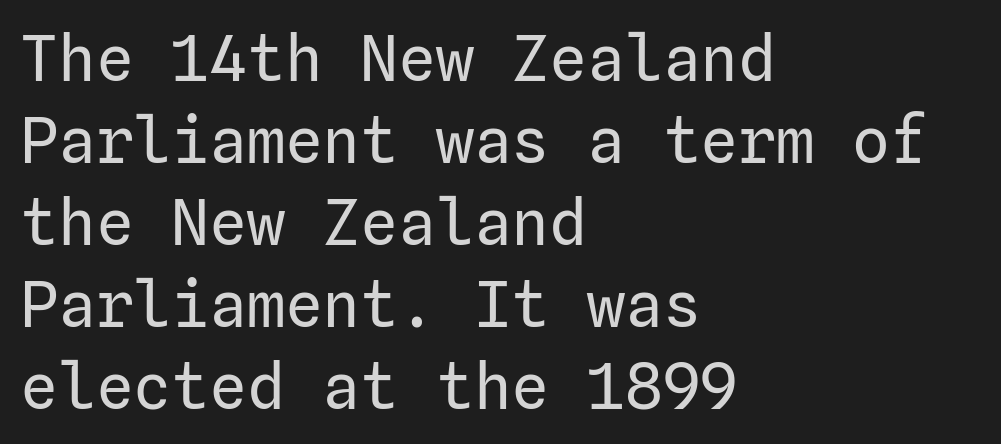
The image shows 63 px regular-weight sans-serif type, upright; set left-aligned, normal line spacing (1.3x), normal letter spacing, not underlined; low stroke contrast and a medium x-height.
